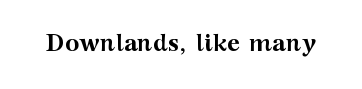
{"italic": "no", "bold": "yes", "underline": "no", "letter_spacing": "normal", "letter_spacing_em": 0.0, "glyph_px": 24}
